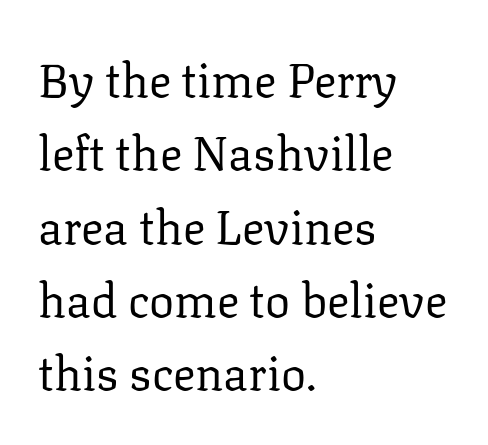
The image shows 47 px regular-weight serif type, upright; set left-aligned, normal line spacing (1.56x), normal letter spacing, not underlined; low stroke contrast and a medium x-height.
